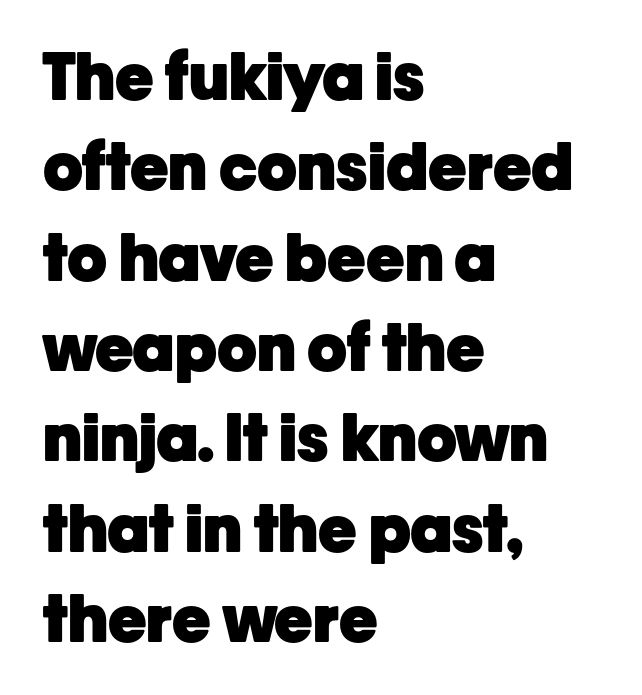
{"serif": "no", "italic": "no", "bold": "yes", "weight": "heavy", "width": "normal", "stroke_contrast": "low", "x_height": "medium", "monospaced": "no", "underline": "no", "align": "left", "line_spacing": "normal", "line_spacing_ratio": 1.39, "letter_spacing": "normal", "letter_spacing_em": 0.0, "glyph_px": 65}
